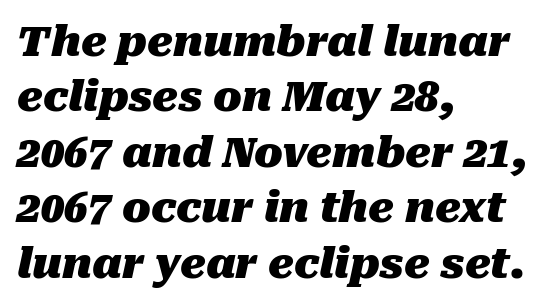
The image shows 42 px heavy type, italic (leaning right); set left-aligned, normal line spacing (1.32x), normal letter spacing, not underlined; medium stroke contrast and a medium x-height.
